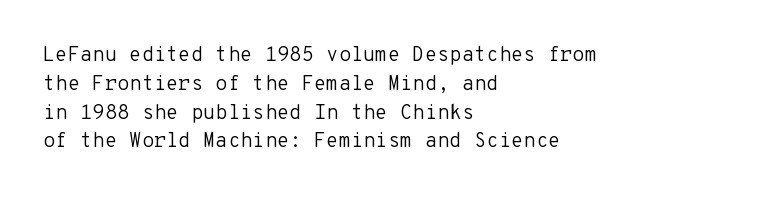
{"italic": "no", "bold": "no", "underline": "no", "align": "left", "line_spacing": "normal", "line_spacing_ratio": 1.44, "letter_spacing": "normal", "letter_spacing_em": 0.0, "glyph_px": 20}
